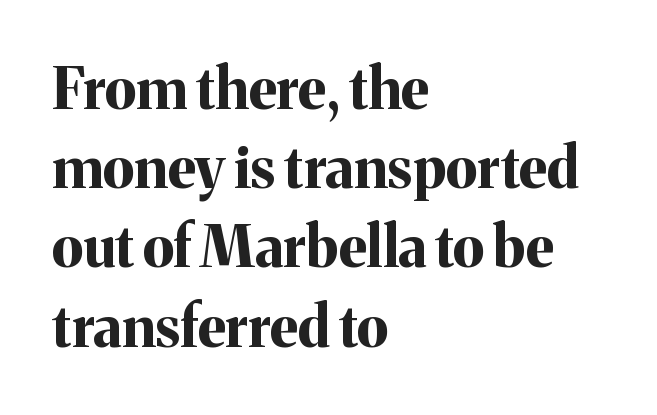
The image shows 57 px bold serif type, upright; set left-aligned, normal line spacing (1.39x), normal letter spacing, not underlined; medium stroke contrast and a medium x-height.
